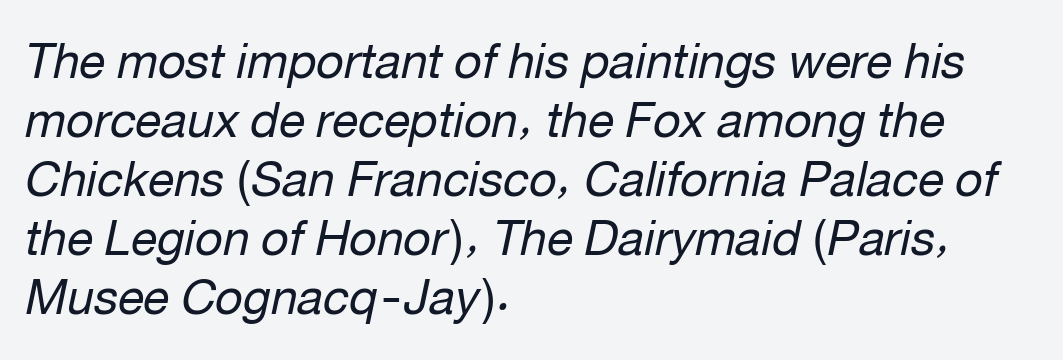
The image shows 48 px regular-weight type, italic (leaning right); set left-aligned, line spacing 1.23x, normal letter spacing, not underlined; low stroke contrast and a medium x-height.
